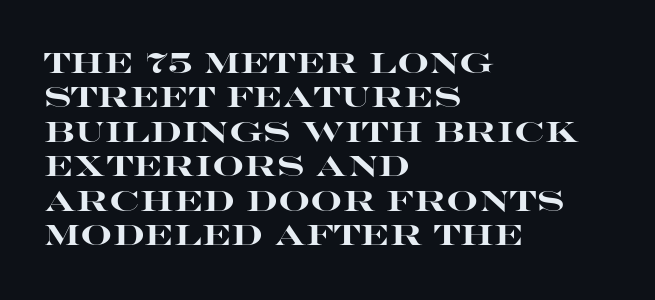
The image shows 28 px heavy, wide type, upright; set left-aligned, line spacing 1.23x, normal letter spacing, not underlined; high stroke contrast and a large x-height.
